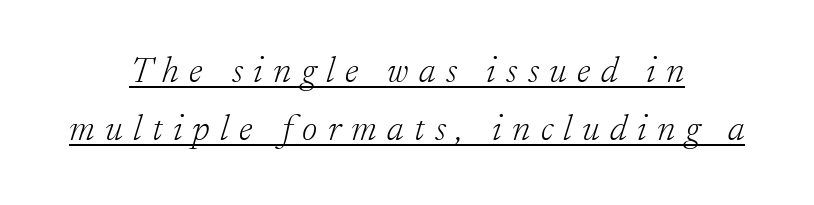
This sample carries an underscore along the baseline area. The space between consecutive lines is moderate. These lines were composed using italics. Heft: none added — not bold.
